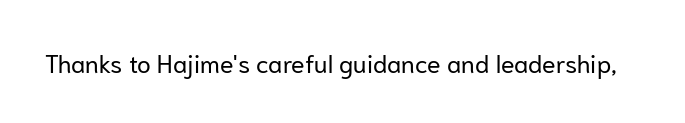
{"italic": "no", "bold": "no", "underline": "no", "letter_spacing": "normal", "letter_spacing_em": 0.0, "glyph_px": 25}
